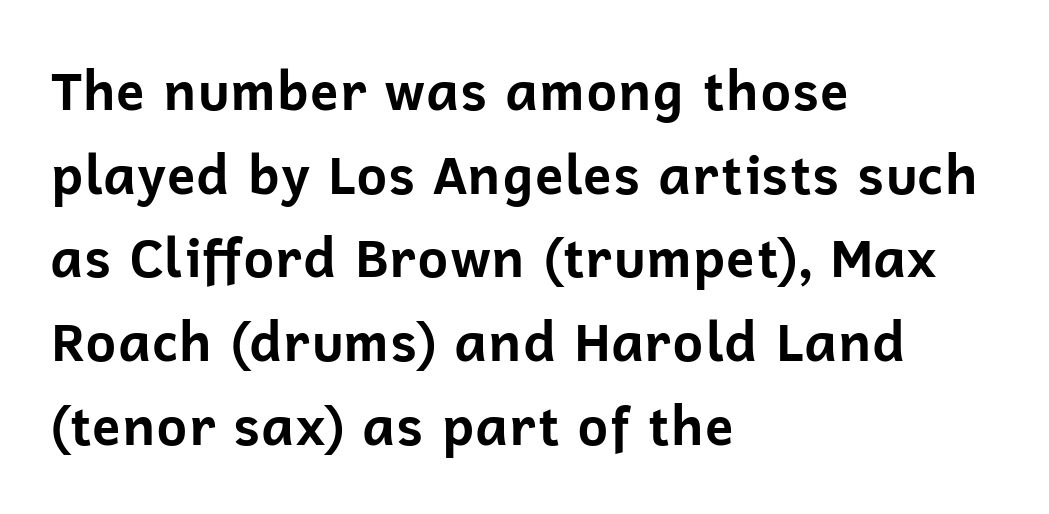
{"serif": "no", "italic": "no", "bold": "yes", "weight": "bold", "width": "normal", "stroke_contrast": "low", "x_height": "medium", "monospaced": "no", "underline": "no", "align": "left", "line_spacing": "normal", "line_spacing_ratio": 1.58, "letter_spacing": "normal", "letter_spacing_em": 0.0, "glyph_px": 53}
